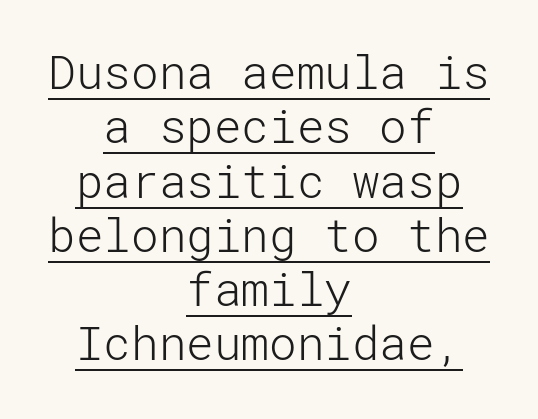
The image shows 46 px light sans-serif type, upright; set centered, line spacing 1.18x, normal letter spacing, underlined; low stroke contrast and a medium x-height.
